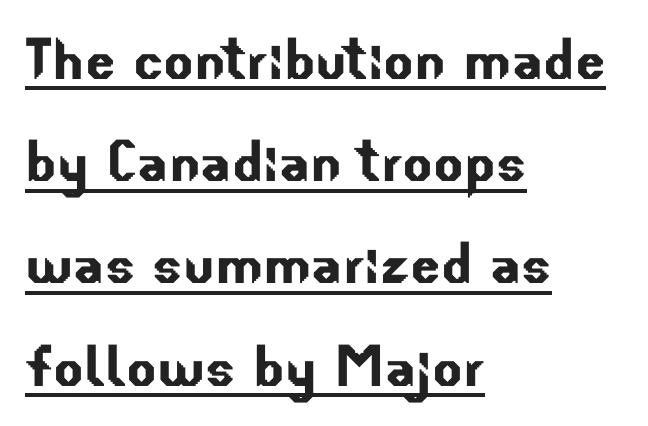
{"serif": "no", "width": "normal", "stroke_contrast": "low", "x_height": "small", "monospaced": "no", "underline": "yes", "align": "left", "line_spacing": "normal", "line_spacing_ratio": 1.44, "letter_spacing": "normal", "letter_spacing_em": 0.0, "glyph_px": 71}
